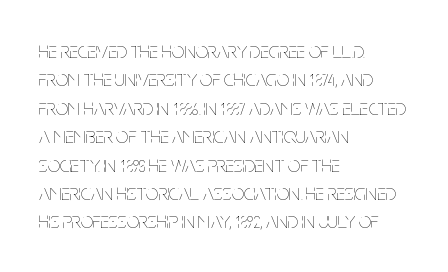
Rule under the text: the space is simply empty. Honestly, the letter spacing is just normal — you wouldn't notice it. The font's upright variant was chosen for this text. The strokes are not fattened; the text isn't bold. Layout note: lines flush left. The designer left line spacing at the default.
